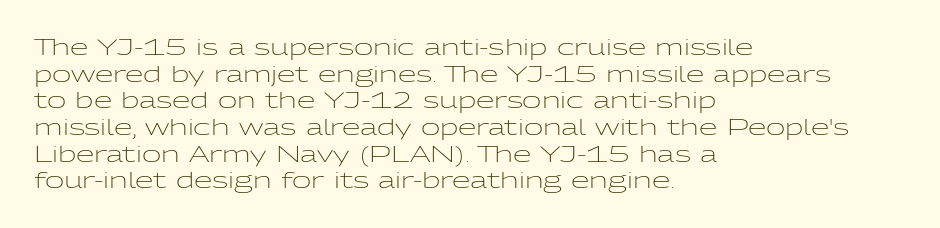
Q: Is the text bold? A: No.
Q: Is the text italic (slanted)? A: No, it is upright.
Q: Is the text underlined? A: No.
Q: How is the paragraph aligned? A: Left-aligned.
Q: Is the spacing between letters normal or unusually wide? A: Normal.
Q: Is the spacing between lines tight, normal or loose? A: Normal.
